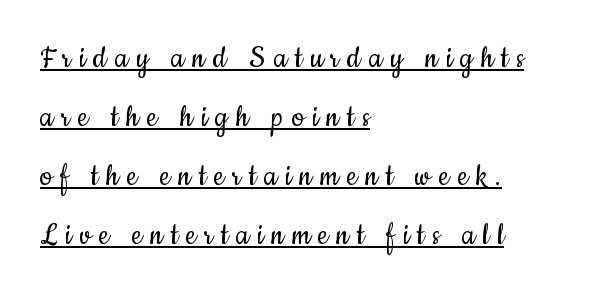
Note: no serifs on the glyphs. The typesetter chose a ragged-right arrangement here. Between one letter and the next there's a generous, obvious gap.
